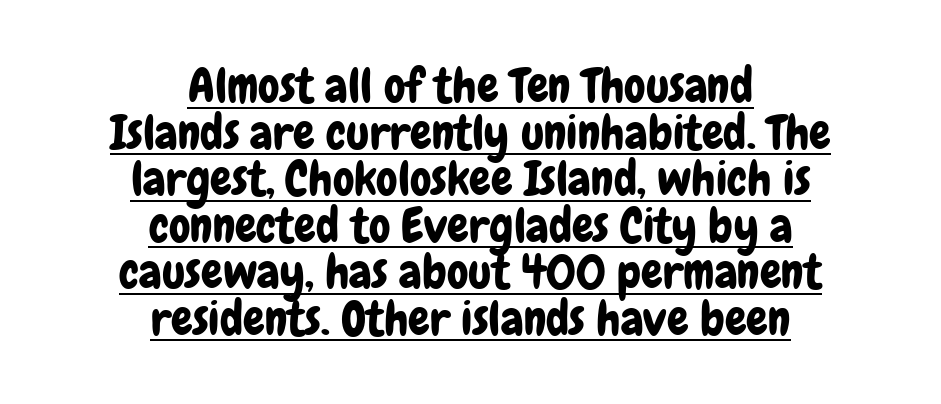
Italic: no, the glyphs are upright roman. Letterform terminals end flat and unadorned throughout the passage. One glance says dense: line gaps are narrower than usual. A typesetter would call this proportional, since set widths differ per character. Compared with undecorated copy, this sample adds a rule below the words. These lines stack symmetrically, like a column narrowing and widening about its center.
